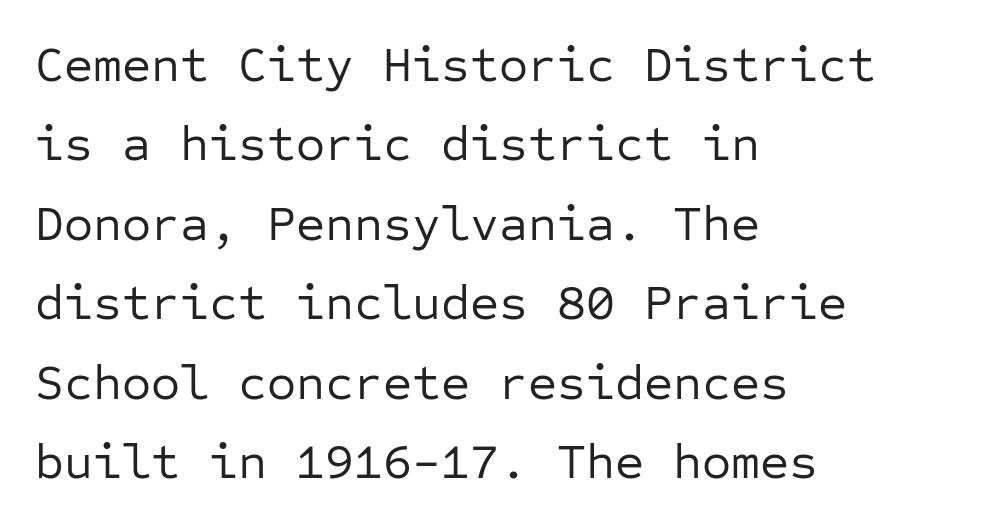
The image shows 50 px regular-weight sans-serif type, upright, monospaced; set left-aligned, normal line spacing (1.59x), normal letter spacing, not underlined; low stroke contrast and a medium x-height.
